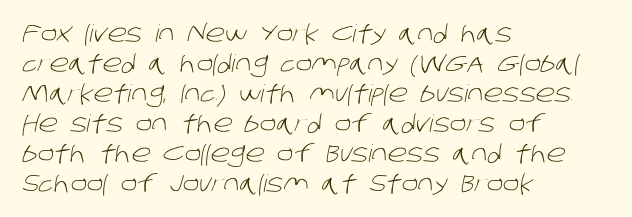
Notice how descenders clear the ascenders below comfortably — that's standard leading. The font is comparable to plain body text, perhaps lighter. Compared with a centered layout, this one pins lines to the left instead. Words float on clear page, feet unadorned. The letterforms sit shoulder to shoulder at normal distance.
